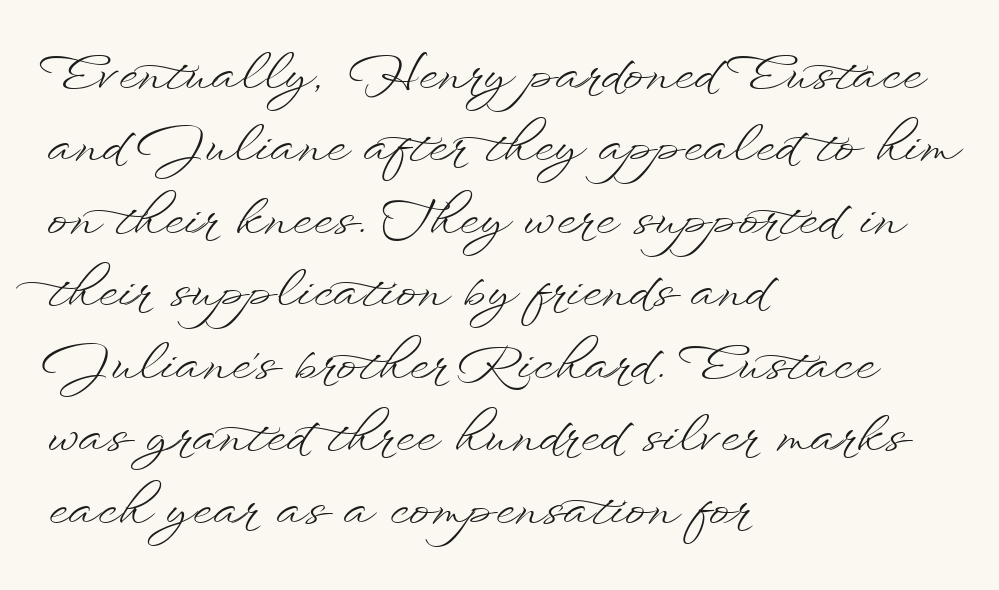
This sample keeps an unexceptional amount of space between lines. The compositor pushed each line to the left boundary. Any mark beneath the type? The region is blank.
